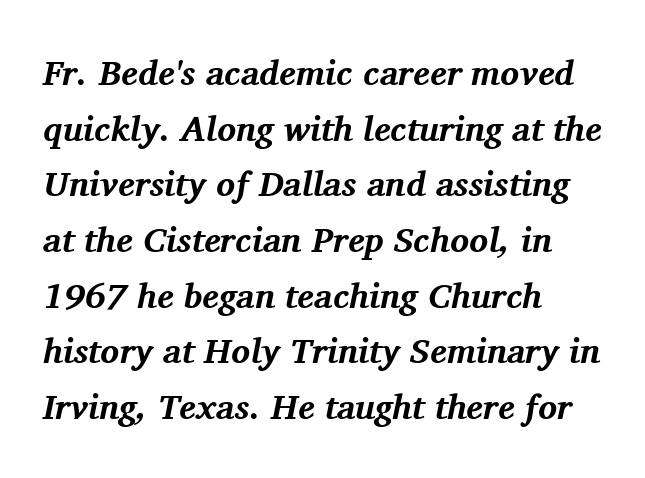
{"serif": "yes", "italic": "yes", "lean": "right", "slant_degrees": 11, "bold": "yes", "weight": "bold", "width": "normal", "stroke_contrast": "medium", "x_height": "medium", "monospaced": "no", "underline": "no", "align": "left", "line_spacing": "normal", "line_spacing_ratio": 1.59, "letter_spacing": "normal", "letter_spacing_em": 0.0, "glyph_px": 35}
